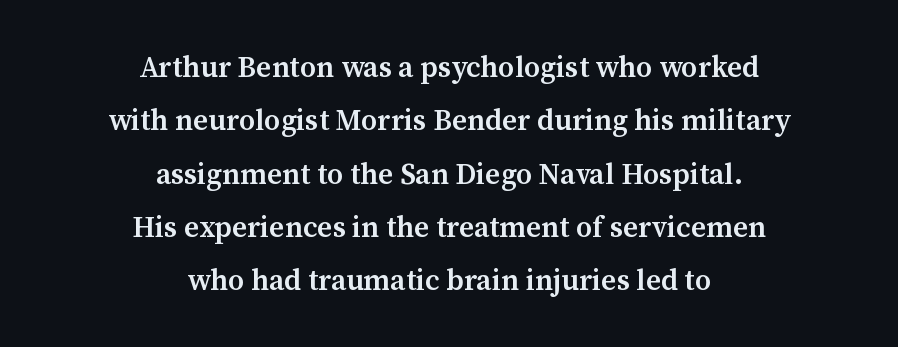
Q: Is the text bold? A: Semi-bold.
Q: Is the text italic (slanted)? A: No, it is upright.
Q: Is the typeface a serif or a sans-serif typeface? A: Serif.
Q: Is the text underlined? A: No.
Q: How is the paragraph aligned? A: Centered.
Q: Is the spacing between letters normal or unusually wide? A: Normal.
Q: Width (condensed, normal, or wide)? A: Normal.
Q: Stroke contrast? A: Medium.
Q: x-height? A: Medium.
Q: Monospaced? A: No.
